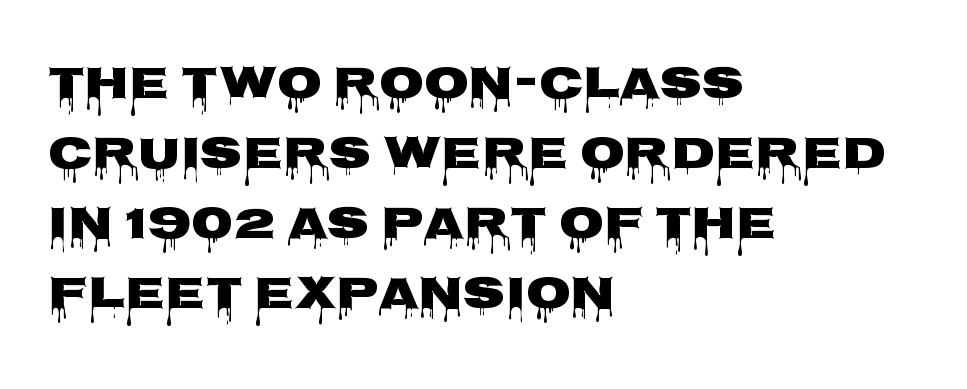
Whoever set this chose a conventional vertical rhythm. The paragraph has a hard left edge and a soft right edge. Nobody touched the tracking dial on this one. Is the type bold? Yes — the strokes are clearly thick and heavy. The face used here is proportionally spaced, like ordinary book or web type.
